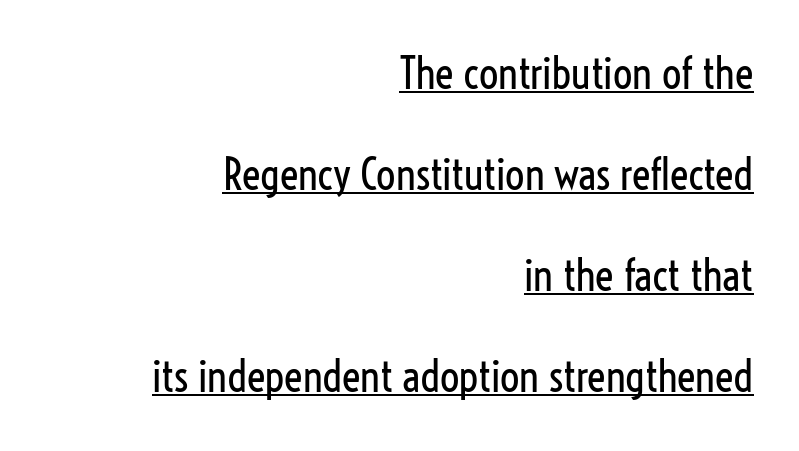
Q: Is the text bold? A: No.
Q: Is the text italic (slanted)? A: No, it is upright.
Q: Is the typeface a serif or a sans-serif typeface? A: Sans-serif.
Q: Is the text underlined? A: Yes.
Q: How is the paragraph aligned? A: Right-aligned.
Q: Is the spacing between letters normal or unusually wide? A: Normal.
Q: Is the spacing between lines tight, normal or loose? A: Loose.
Q: Width (condensed, normal, or wide)? A: Condensed.
Q: Stroke contrast? A: Low.
Q: x-height? A: Medium.
Q: Monospaced? A: No.
